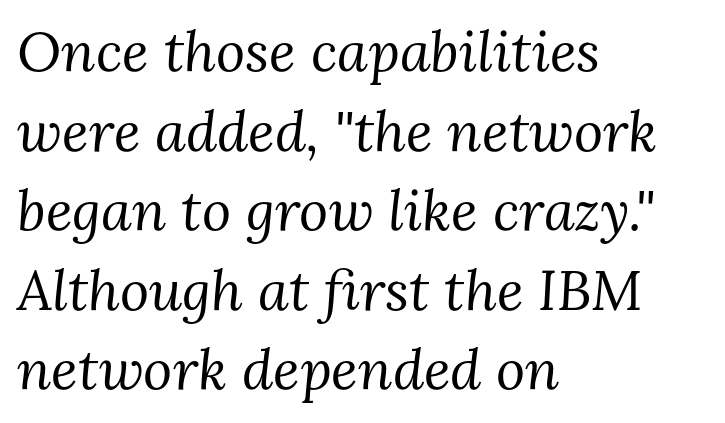
Q: Is the text bold? A: No.
Q: Is the text italic (slanted)? A: Yes, it leans right by about 3 degrees.
Q: Is the typeface a serif or a sans-serif typeface? A: Serif.
Q: Is the text underlined? A: No.
Q: How is the paragraph aligned? A: Left-aligned.
Q: Is the spacing between letters normal or unusually wide? A: Normal.
Q: Is the spacing between lines tight, normal or loose? A: Normal.
Q: Width (condensed, normal, or wide)? A: Normal.
Q: Stroke contrast? A: Medium.
Q: x-height? A: Medium.
Q: Monospaced? A: No.
